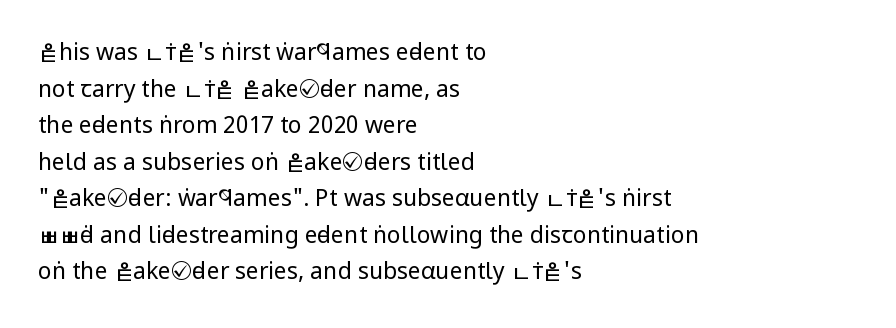
{"italic": "no", "bold": "no", "underline": "no", "align": "left", "line_spacing": "normal", "line_spacing_ratio": 1.59, "letter_spacing": "normal", "letter_spacing_em": 0.0, "glyph_px": 23}
